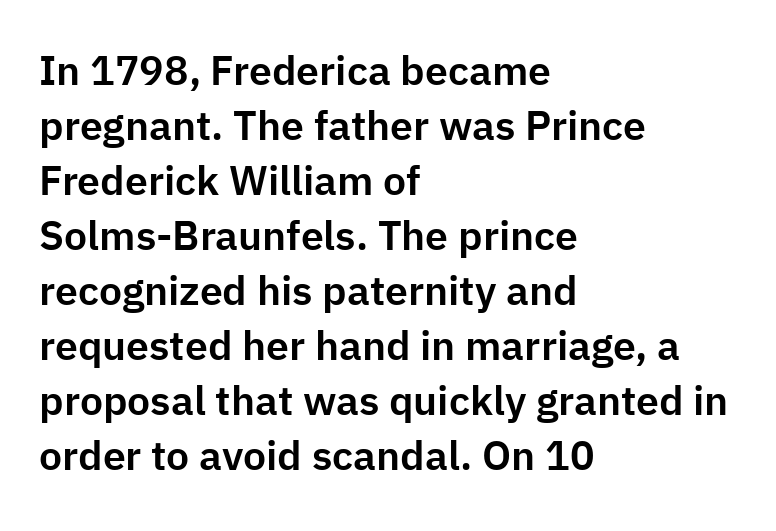
Alignment: flush left. The letters sit at their default tracking, neither squeezed nor spread. This sample keeps an unexceptional amount of space between lines. The axis of the letterforms is exactly vertical.
